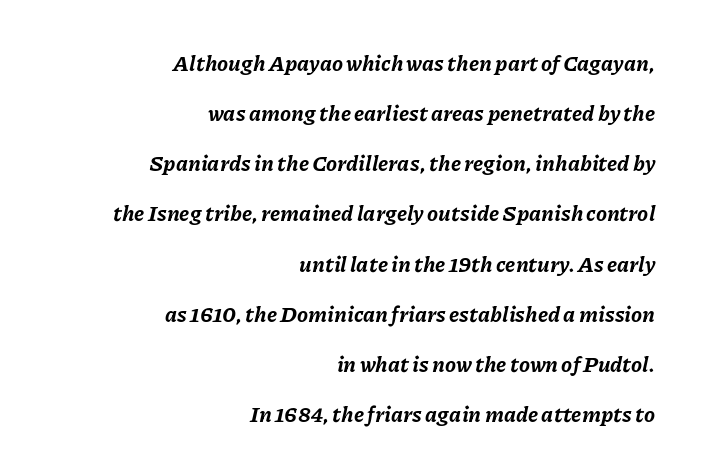
Whoever set this chose breathing room over compactness in the vertical rhythm. The setting favours the right margin, as signatures and pull-quotes sometimes do. The passage shown is not underscored anywhere. Notice how thick the strokes are: this is what a full bold looks like.
